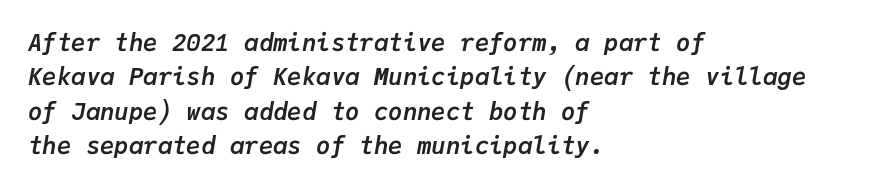
Q: Is the text bold? A: Yes.
Q: Is the text italic (slanted)? A: Yes, it leans right by about 9 degrees.
Q: Is the text underlined? A: No.
Q: How is the paragraph aligned? A: Left-aligned.
Q: Is the spacing between letters normal or unusually wide? A: Normal.
Q: Is the spacing between lines tight, normal or loose? A: Normal.
